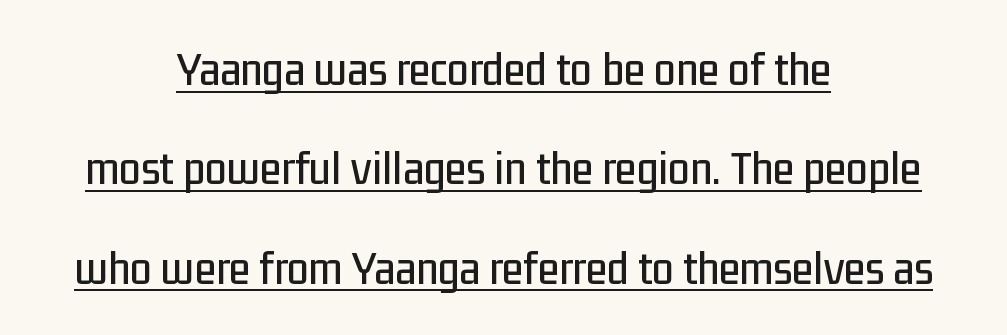
How are the letters spaced? Ordinarily, with no added tracking. The rendering uses the underline text-decoration. Character widths vary here, with narrow letters taking less room than wide ones. Every stem runs plumb, perpendicular to the baseline.
